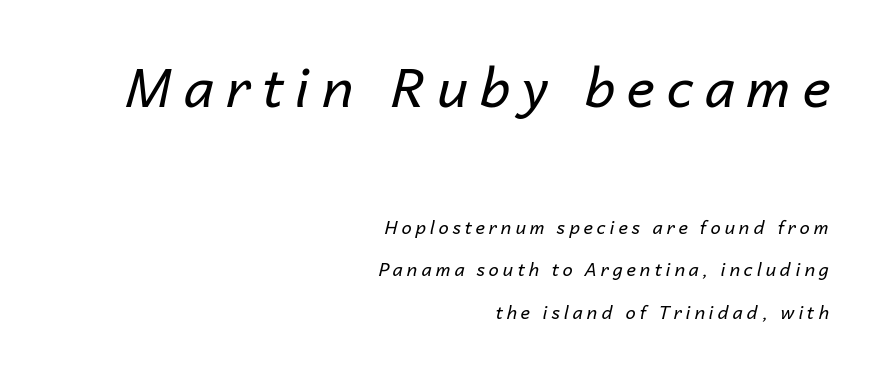
The type is letterspaced generously, with wide tracking. No chunkiness to these letters — they're not bold. Honestly, there is no underline to notice here at all. The vertical gap from one line to the next is large. In this sample the first text group is rendered at the bigger scale. A student would call this right alignment; a typographer would say flush right, rag left.
